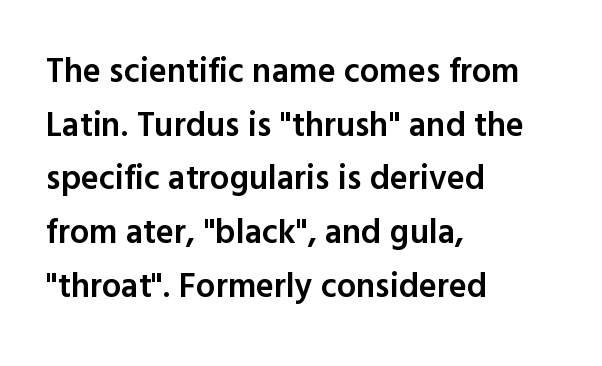
The image shows 34 px semibold sans-serif type, upright; set left-aligned, normal line spacing (1.58x), normal letter spacing, not underlined; a medium x-height.
